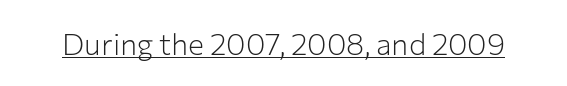
The image shows 30 px light sans-serif type, upright; set normal letter spacing, underlined; low stroke contrast and a medium x-height.
